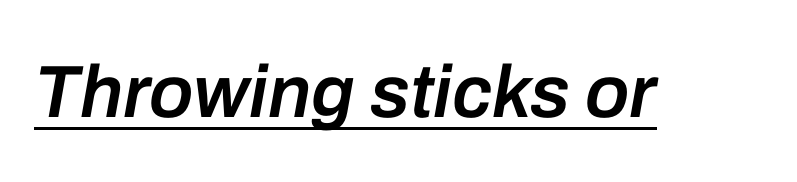
{"italic": "yes", "lean": "right", "slant_degrees": 10, "bold": "semi", "weight": "semibold", "width": "normal", "stroke_contrast": "low", "x_height": "medium", "monospaced": "no", "underline": "yes", "letter_spacing": "normal", "letter_spacing_em": 0.0, "glyph_px": 74}
